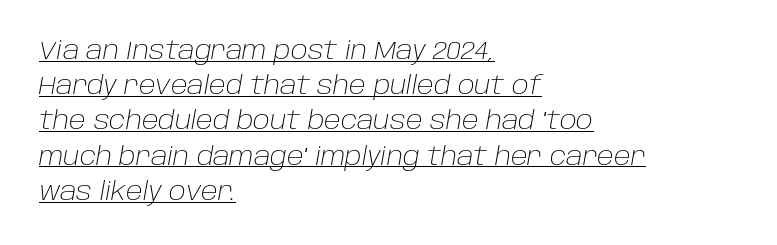
The image shows 25 px text type, italic (leaning right); set left-aligned, normal line spacing (1.41x), normal letter spacing, underlined.
